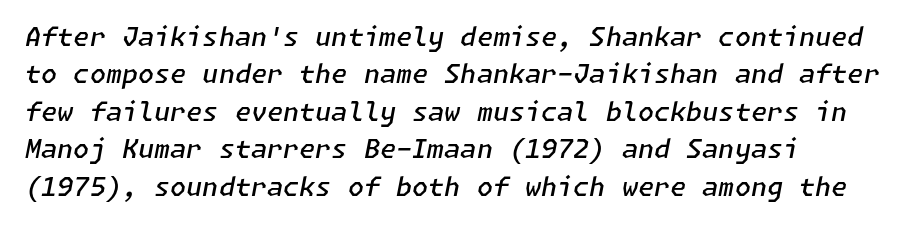
The image shows 26 px text type, italic (leaning right); set left-aligned, normal line spacing (1.44x), normal letter spacing, not underlined.
